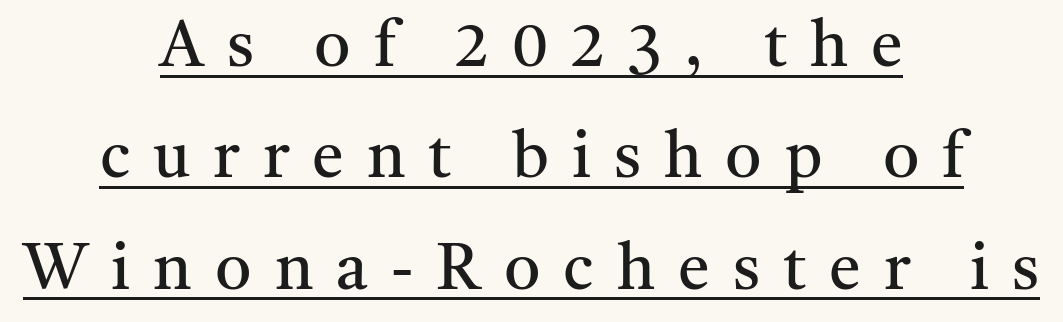
{"serif": "yes", "italic": "no", "bold": "no", "weight": "regular", "width": "normal", "stroke_contrast": "medium", "x_height": "medium", "monospaced": "no", "underline": "yes", "align": "center", "line_spacing_ratio": 1.74, "letter_spacing": "wide", "letter_spacing_em": 0.36, "glyph_px": 64}
